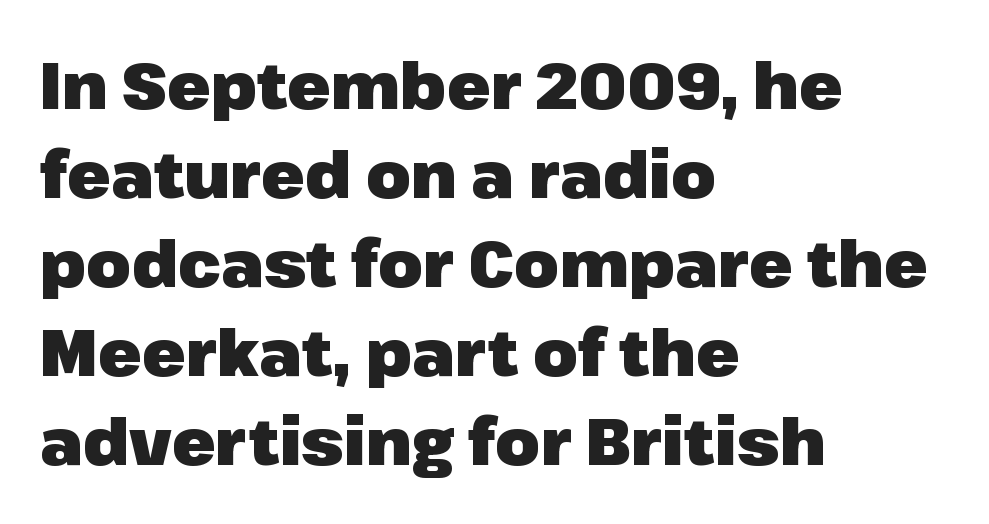
{"serif": "no", "italic": "no", "bold": "yes", "weight": "heavy", "width": "normal", "stroke_contrast": "low", "x_height": "medium", "monospaced": "no", "underline": "no", "align": "left", "line_spacing": "normal", "line_spacing_ratio": 1.39, "letter_spacing": "normal", "letter_spacing_em": 0.0, "glyph_px": 64}
